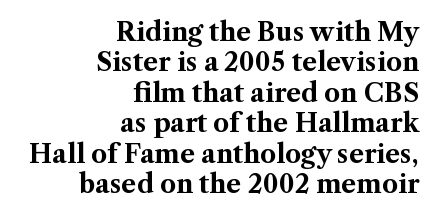
Short and long lines alike share a common ending point at right. Each row of text sits above clean, open space. Notice how the stems are strictly vertical — no italics here. The font is running at its bold setting. How are the letters spaced? Ordinarily, with no added tracking.
